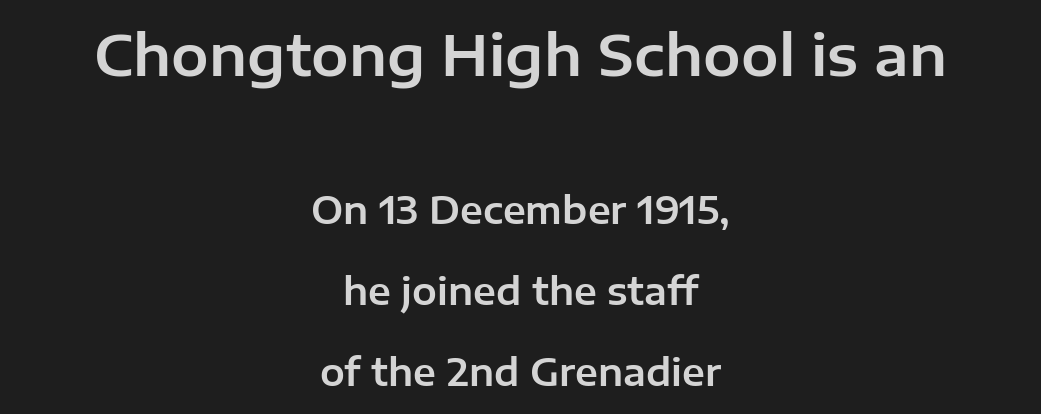
The image shows 56 px sans-serif type, upright; set centered, loose line spacing (2.19x), normal letter spacing, not underlined; the first (top) block is 1.51x larger; low stroke contrast and a medium x-height.
